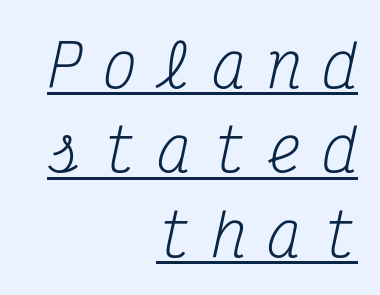
{"serif": "yes", "italic": "yes", "lean": "right", "slant_degrees": 12, "bold": "no", "weight": "regular", "width": "condensed", "stroke_contrast": "medium", "x_height": "medium", "monospaced": "yes", "underline": "yes", "align": "right", "line_spacing": "normal", "line_spacing_ratio": 1.43, "letter_spacing": "wide", "letter_spacing_em": 0.33, "glyph_px": 59}
